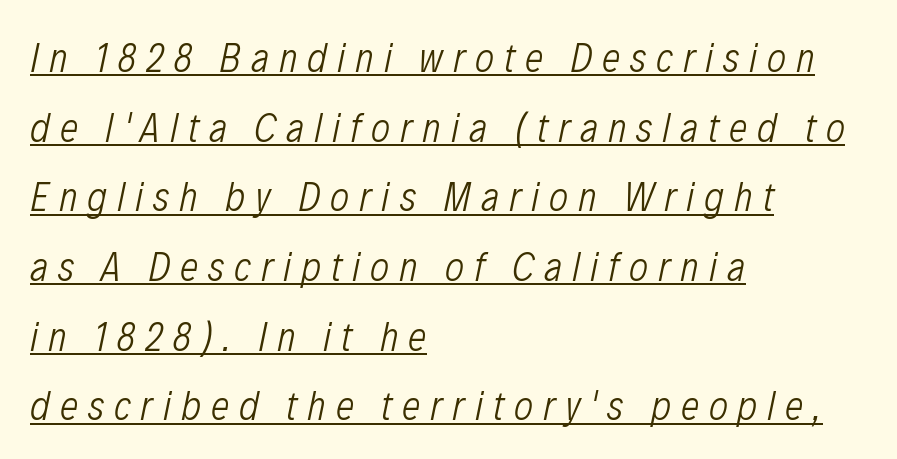
Q: Is the text bold? A: No.
Q: Is the text italic (slanted)? A: Yes, it leans right by about 12 degrees.
Q: Is the text underlined? A: Yes.
Q: How is the paragraph aligned? A: Left-aligned.
Q: Is the spacing between letters normal or unusually wide? A: Unusually wide.
Q: Is the spacing between lines tight, normal or loose? A: Normal.
Q: Width (condensed, normal, or wide)? A: Condensed.
Q: Stroke contrast? A: Low.
Q: x-height? A: Medium.
Q: Monospaced? A: No.
